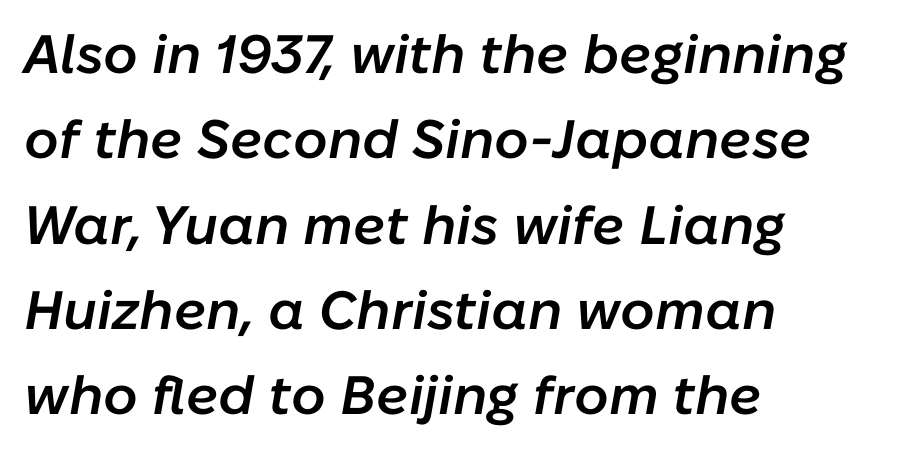
Q: Is the text bold? A: Semi-bold.
Q: Is the text italic (slanted)? A: Yes, it leans right by about 10 degrees.
Q: Is the text underlined? A: No.
Q: How is the paragraph aligned? A: Left-aligned.
Q: Is the spacing between letters normal or unusually wide? A: Normal.
Q: Is the spacing between lines tight, normal or loose? A: Normal.
Q: Width (condensed, normal, or wide)? A: Normal.
Q: Stroke contrast? A: Low.
Q: x-height? A: Medium.
Q: Monospaced? A: No.
